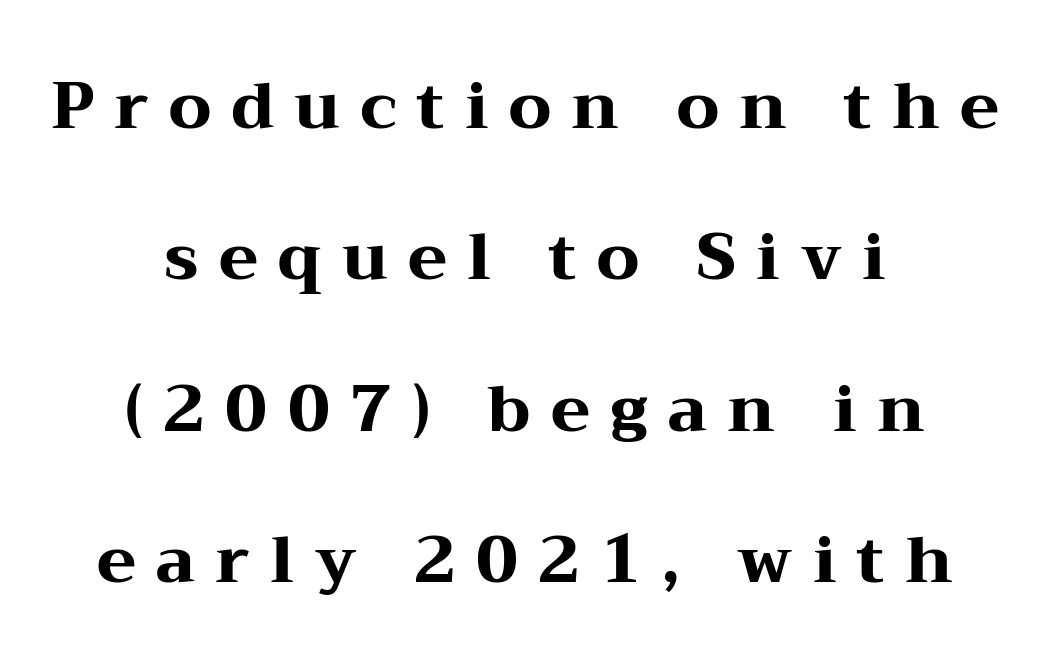
The passage shown has open, widely tracked lettering throughout. Emphasis by weight is at full strength: bold. The letters advance in unequal steps, a hallmark of proportional type. Typeset on center — no edge is straight.
